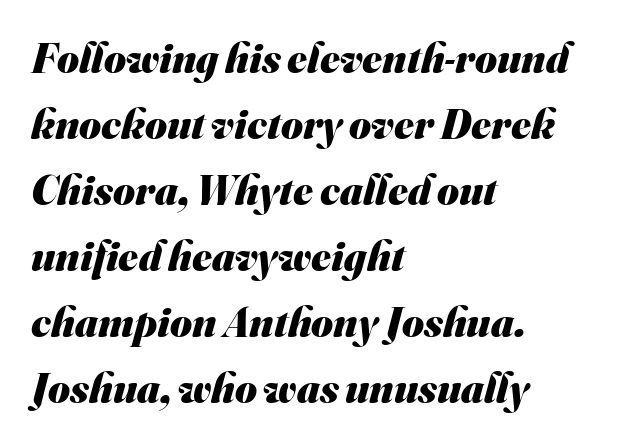
{"serif": "no", "bold": "yes", "weight": "heavy", "width": "normal", "stroke_contrast": "medium", "x_height": "small", "monospaced": "no", "underline": "no", "align": "left", "line_spacing": "normal", "line_spacing_ratio": 1.57, "letter_spacing": "normal", "letter_spacing_em": 0.0, "glyph_px": 42}
